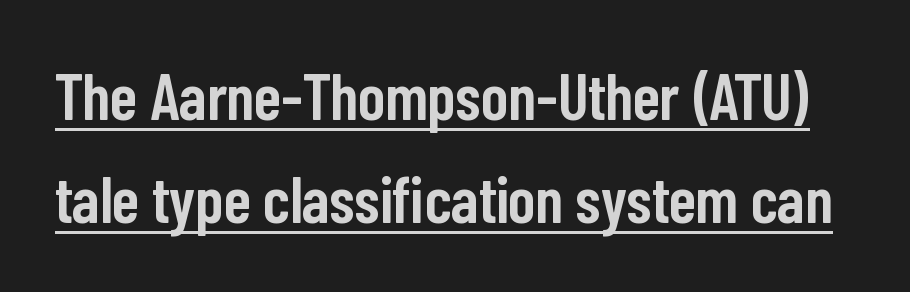
The image shows 65 px semibold, condensed sans-serif type, upright; set normal line spacing (1.58x), normal letter spacing, underlined; low stroke contrast and a medium x-height.
